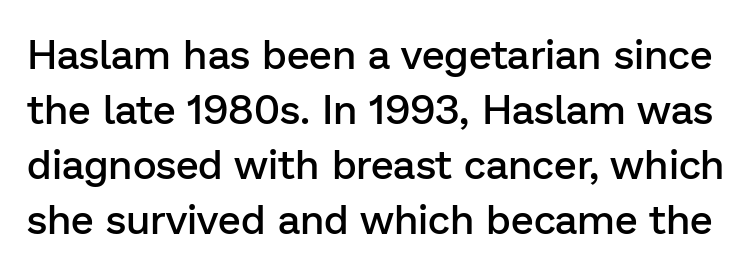
Q: Is the text bold? A: Semi-bold.
Q: Is the text italic (slanted)? A: No, it is upright.
Q: Is the typeface a serif or a sans-serif typeface? A: Sans-serif.
Q: Is the text underlined? A: No.
Q: Is the spacing between letters normal or unusually wide? A: Normal.
Q: Is the spacing between lines tight, normal or loose? A: Normal.
Q: Width (condensed, normal, or wide)? A: Normal.
Q: Stroke contrast? A: Low.
Q: x-height? A: Medium.
Q: Monospaced? A: No.
